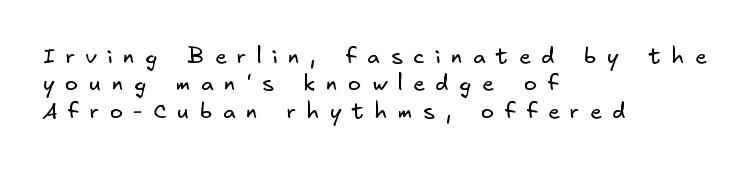
Quick note: underline off. The tracking jumps out immediately: characters are airy and widely separated. The strokes carry an ordinary text weight at most. Which margin do the lines hug? The left one — the right edge is uneven.
